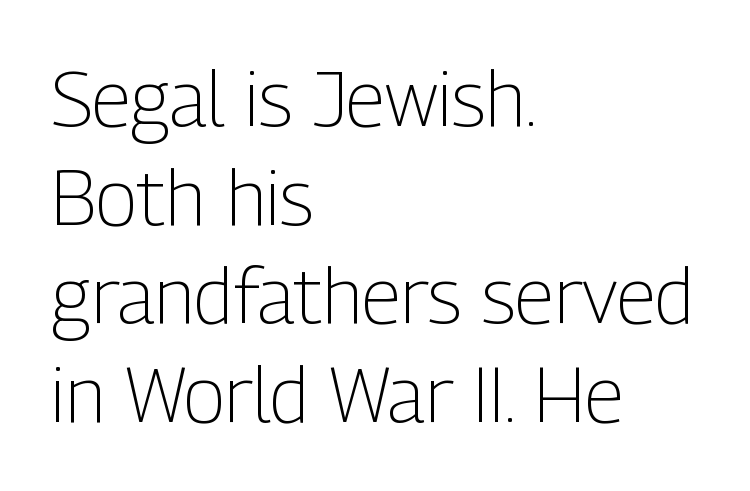
Note the varied advance widths — an 'i' is clearly narrower than an 'm'. Vertically, the passage feels balanced, rows spaced as you'd expect. A light-to-regular cut is what we see here. Posture: upright roman. Where is the straight margin? On the left. Clear beneath every line of the passage.
